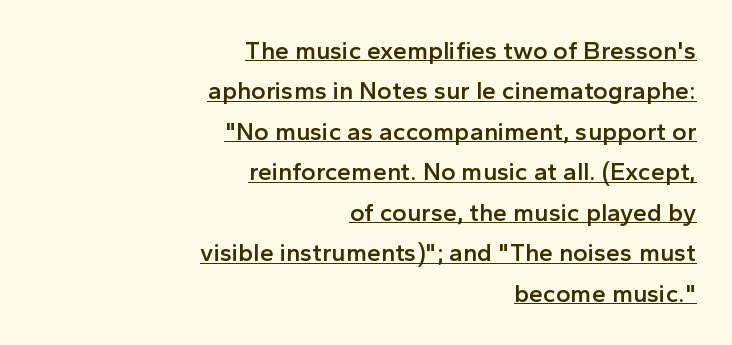
A normal amount of white space separates one row of letters from the next. The line texture is even and compact thanks to regular tracking. The letters stand upright; this is a roman face. Typographic density is moderately raised because the face is semibold. Compared with a flush-left layout, this one pins lines to the opposite, right side. The words here are underlined.
